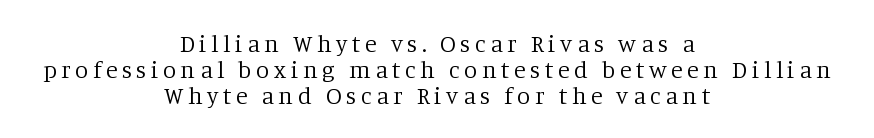
{"italic": "no", "bold": "no", "underline": "no", "align": "center", "line_spacing": "tight", "line_spacing_ratio": 1.08, "glyph_px": 24}
